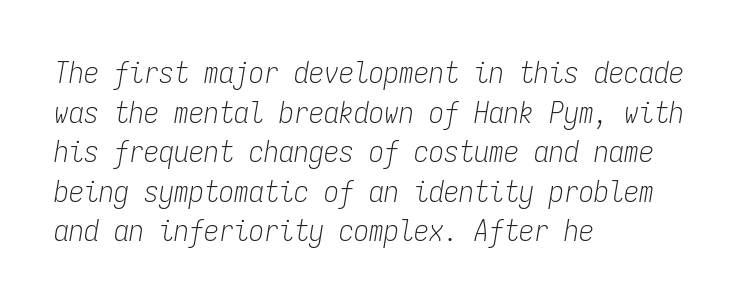
Think standard paragraph weight, or any step lighter than that. Leftover space on each line is placed entirely after the last word. The letters sit at their default tracking, neither squeezed nor spread. The baseline area is clear.
